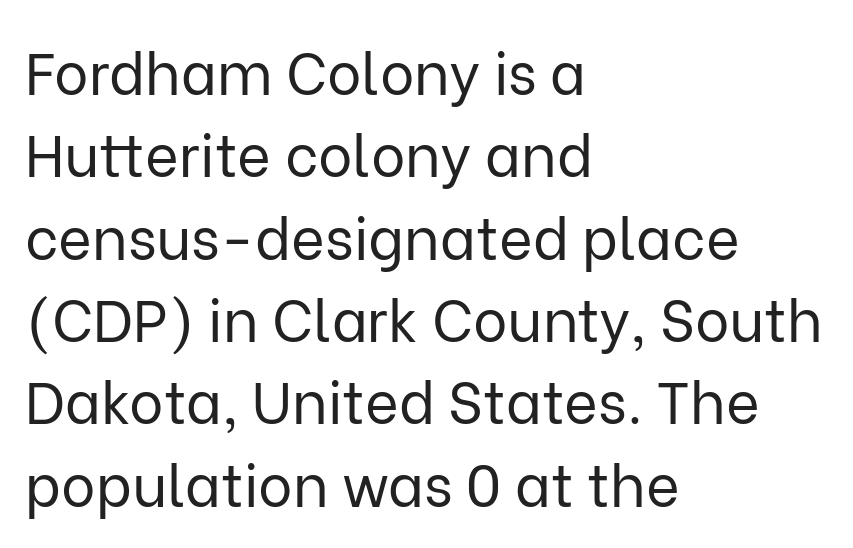
Q: Is the text bold? A: No.
Q: Is the text italic (slanted)? A: No, it is upright.
Q: Is the typeface a serif or a sans-serif typeface? A: Sans-serif.
Q: Is the text underlined? A: No.
Q: How is the paragraph aligned? A: Left-aligned.
Q: Is the spacing between letters normal or unusually wide? A: Normal.
Q: Is the spacing between lines tight, normal or loose? A: Normal.
Q: Width (condensed, normal, or wide)? A: Normal.
Q: Stroke contrast? A: Low.
Q: x-height? A: Medium.
Q: Monospaced? A: No.
